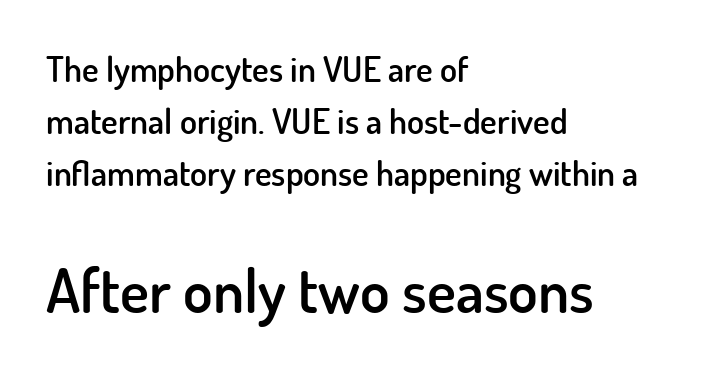
Q: Is the text bold? A: Semi-bold.
Q: Is the text italic (slanted)? A: No, it is upright.
Q: Is the typeface a serif or a sans-serif typeface? A: Sans-serif.
Q: Is the text underlined? A: No.
Q: How is the paragraph aligned? A: Left-aligned.
Q: Is the spacing between letters normal or unusually wide? A: Normal.
Q: Is the spacing between lines tight, normal or loose? A: Normal.
Q: Which block of text is set in a larger size, the first (top) or the second (bottom)? A: The second (bottom) one.
Q: Width (condensed, normal, or wide)? A: Normal.
Q: Stroke contrast? A: Low.
Q: x-height? A: Small.
Q: Monospaced? A: No.
